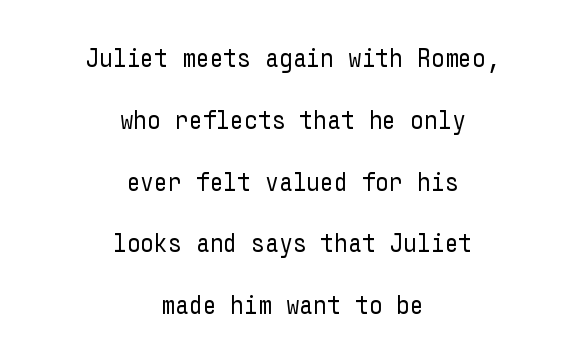
The horizontal fit of the characters is conventional and even. One glance says open: line gaps are wider than usual. Do the letters lean? They stand straight. The passage shown is not underscored anywhere. The typesetter chose a symmetrical, centered arrangement here. Compared with a typical body face, this is equally light or lighter still.
